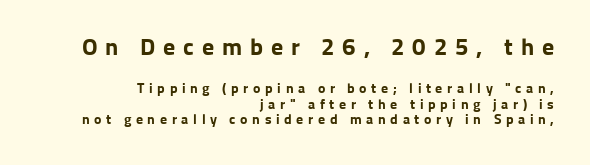
{"italic": "no", "bold": "yes", "underline": "no", "align": "right", "line_spacing": "tight", "line_spacing_ratio": 1.12, "letter_spacing": "wide", "letter_spacing_em": 0.33, "larger_block": "first", "size_ratio": 1.71, "glyph_px": 24}
